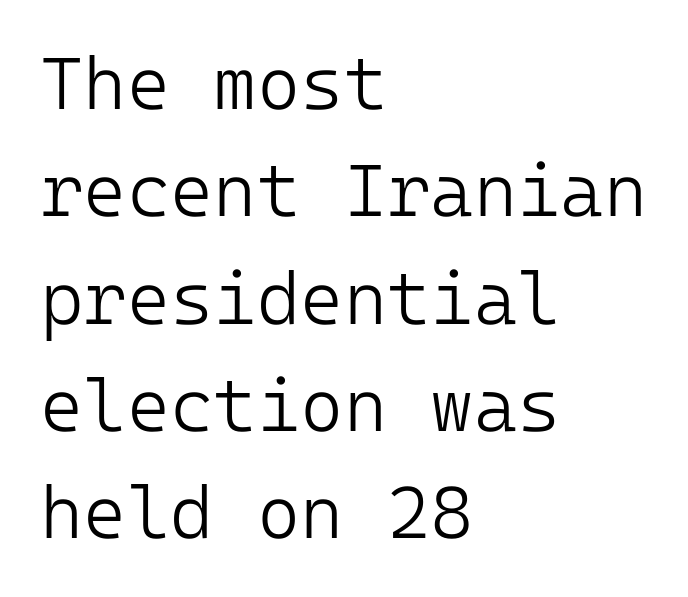
The image shows 74 px light sans-serif type, upright; set left-aligned, normal line spacing (1.45x), normal letter spacing, not underlined; low stroke contrast and a medium x-height.
